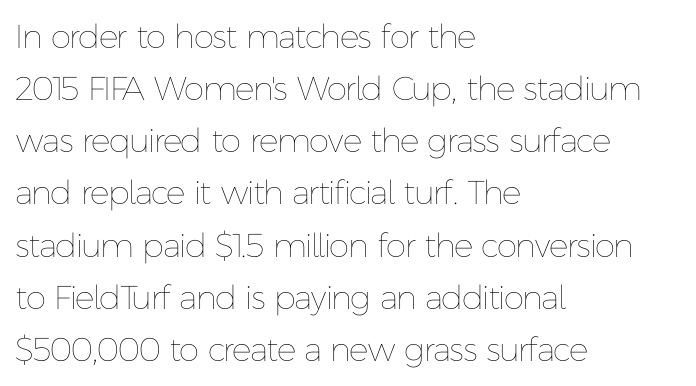
{"italic": "no", "bold": "no", "weight": "thin", "width": "normal", "stroke_contrast": "low", "x_height": "medium", "monospaced": "no", "underline": "no", "align": "left", "line_spacing": "normal", "line_spacing_ratio": 1.58, "letter_spacing": "normal", "letter_spacing_em": 0.0, "glyph_px": 33}
